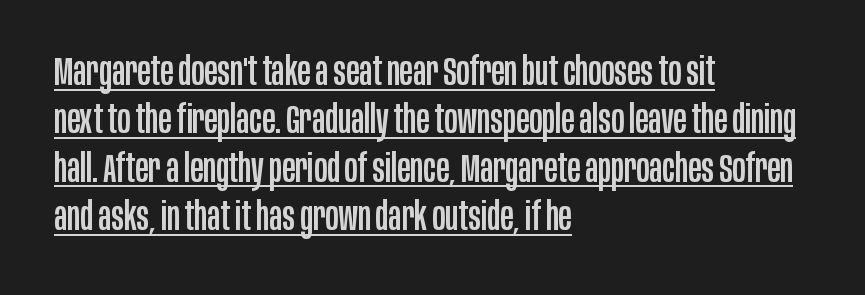
{"serif": "no", "italic": "no", "width": "condensed", "stroke_contrast": "low", "x_height": "large", "monospaced": "no", "underline": "yes", "align": "left", "line_spacing_ratio": 1.24, "letter_spacing": "normal", "letter_spacing_em": 0.0, "glyph_px": 39}
